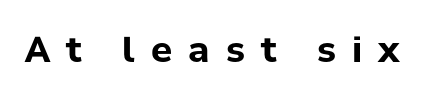
These words are printed bold, with thick strokes throughout. The font's upright variant was chosen for this text. This sample uses a sans-serif face. The zone under the glyphs is completely vacant.
